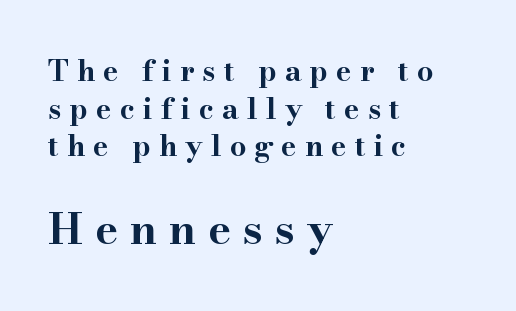
Q: Is the text bold? A: Yes.
Q: Is the text italic (slanted)? A: No, it is upright.
Q: Is the typeface a serif or a sans-serif typeface? A: Serif.
Q: Is the text underlined? A: No.
Q: How is the paragraph aligned? A: Left-aligned.
Q: Is the spacing between letters normal or unusually wide? A: Unusually wide.
Q: Is the spacing between lines tight, normal or loose? A: Normal.
Q: Which block of text is set in a larger size, the first (top) or the second (bottom)? A: The second (bottom) one.
Q: Width (condensed, normal, or wide)? A: Wide.
Q: Stroke contrast? A: High.
Q: x-height? A: Small.
Q: Monospaced? A: No.
